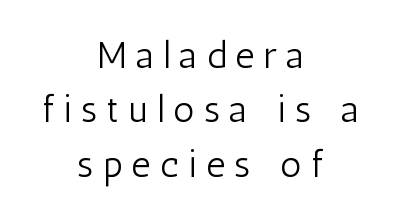
Q: Is the text bold? A: No.
Q: Is the text italic (slanted)? A: No, it is upright.
Q: Is the typeface a serif or a sans-serif typeface? A: Sans-serif.
Q: Is the text underlined? A: No.
Q: How is the paragraph aligned? A: Centered.
Q: Is the spacing between letters normal or unusually wide? A: Unusually wide.
Q: Is the spacing between lines tight, normal or loose? A: Normal.
Q: Width (condensed, normal, or wide)? A: Condensed.
Q: Stroke contrast? A: Low.
Q: x-height? A: Medium.
Q: Monospaced? A: No.
